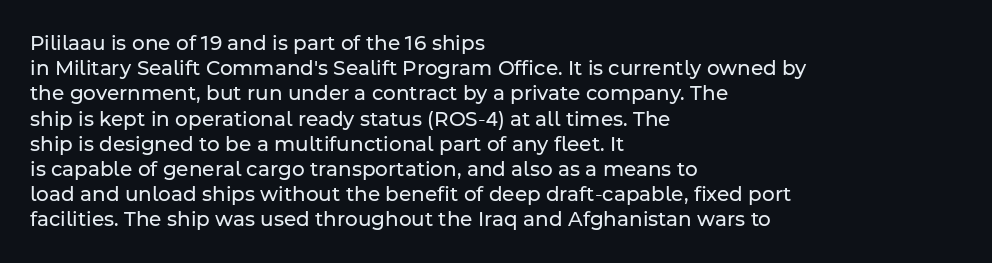
{"italic": "no", "bold": "no", "underline": "no", "align": "left", "line_spacing": "normal", "line_spacing_ratio": 1.26, "letter_spacing": "normal", "letter_spacing_em": 0.0, "glyph_px": 20}
